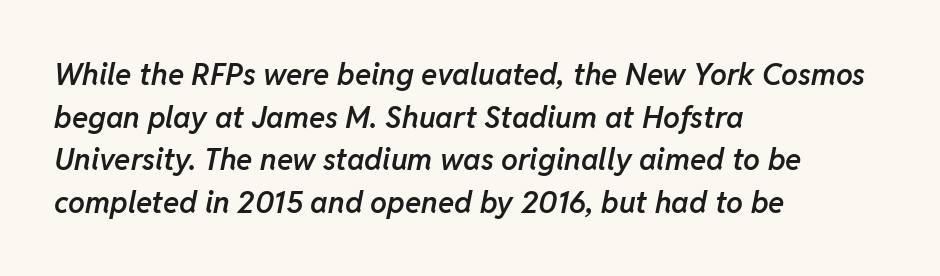
The passage shown is semibold, sitting just below true bold. Words appear dense and cohesive because spacing is normal. Observe the lean: these are italic letterforms. This sample has the flowing, uneven cadence of proportional lettering. A bare baseline throughout the passage.
